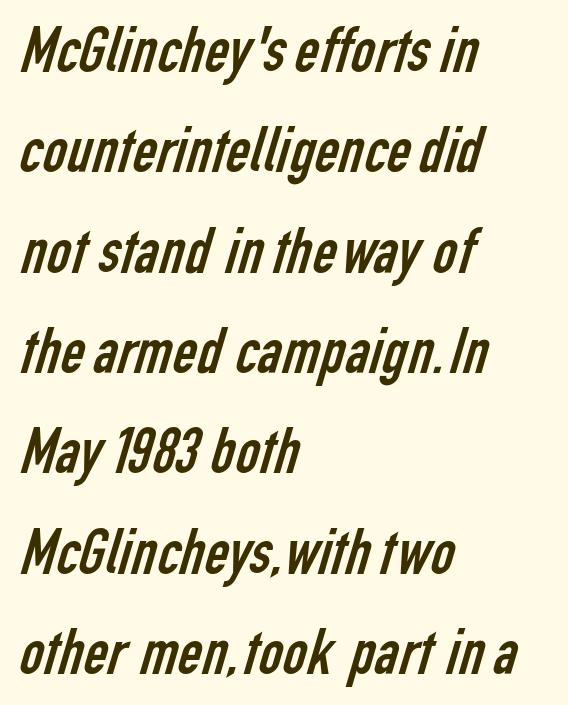
The image shows 66 px regular-weight, condensed sans-serif type; set left-aligned, normal line spacing (1.52x), normal letter spacing, not underlined; low stroke contrast and a medium x-height.
